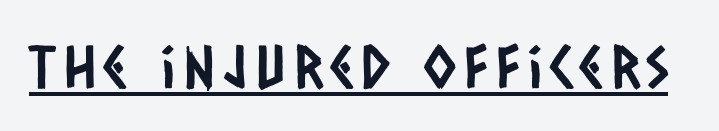
Q: Is the typeface a serif or a sans-serif typeface? A: Sans-serif.
Q: Is the text underlined? A: Yes.
Q: Width (condensed, normal, or wide)? A: Condensed.
Q: Stroke contrast? A: Low.
Q: x-height? A: Large.
Q: Monospaced? A: No.
